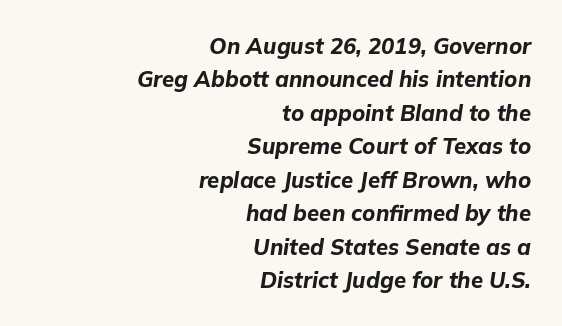
Q: Is the text bold? A: Yes.
Q: Is the text italic (slanted)? A: Yes, it leans right by about 9 degrees.
Q: Is the text underlined? A: No.
Q: How is the paragraph aligned? A: Right-aligned.
Q: Is the spacing between letters normal or unusually wide? A: Normal.
Q: Is the spacing between lines tight, normal or loose? A: Normal.
